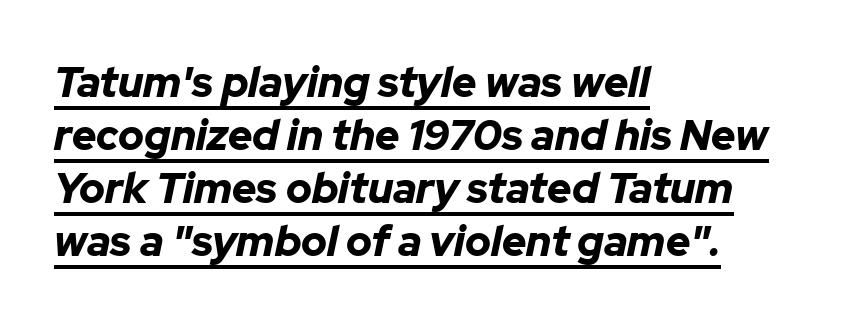
Emphasis is given by a line drawn under the lettering. Layout note: lines flush left. Character widths vary here, with narrow letters taking less room than wide ones. Whoever set this chose a conventional vertical rhythm.
